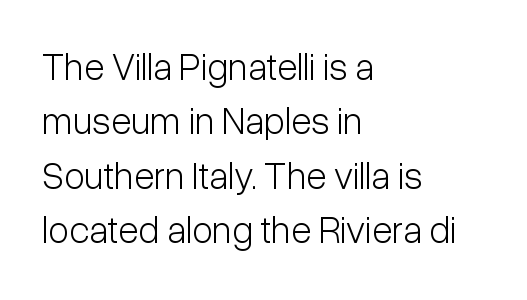
{"serif": "no", "italic": "no", "bold": "no", "weight": "light", "width": "condensed", "stroke_contrast": "low", "x_height": "medium", "monospaced": "no", "underline": "no", "align": "left", "line_spacing": "normal", "line_spacing_ratio": 1.43, "letter_spacing": "normal", "letter_spacing_em": 0.0, "glyph_px": 38}
